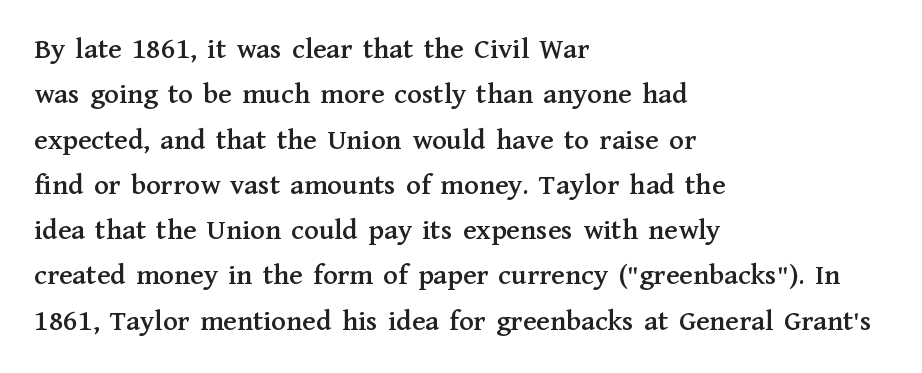
The image shows 30 px serif type, upright; set left-aligned, normal line spacing (1.51x), normal letter spacing, not underlined; medium stroke contrast and a medium x-height.
